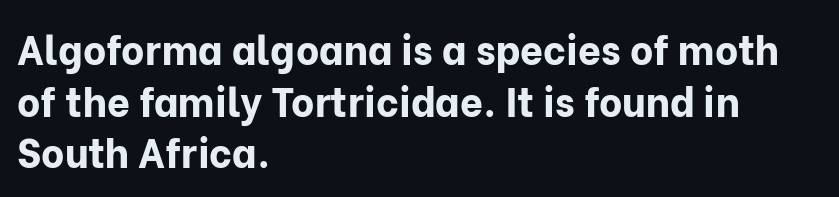
Q: Is the text bold? A: Yes.
Q: Is the text italic (slanted)? A: No, it is upright.
Q: Is the typeface a serif or a sans-serif typeface? A: Sans-serif.
Q: Is the text underlined? A: No.
Q: How is the paragraph aligned? A: Left-aligned.
Q: Is the spacing between letters normal or unusually wide? A: Normal.
Q: Is the spacing between lines tight, normal or loose? A: Normal.
Q: Width (condensed, normal, or wide)? A: Normal.
Q: Stroke contrast? A: Low.
Q: x-height? A: Medium.
Q: Monospaced? A: No.
